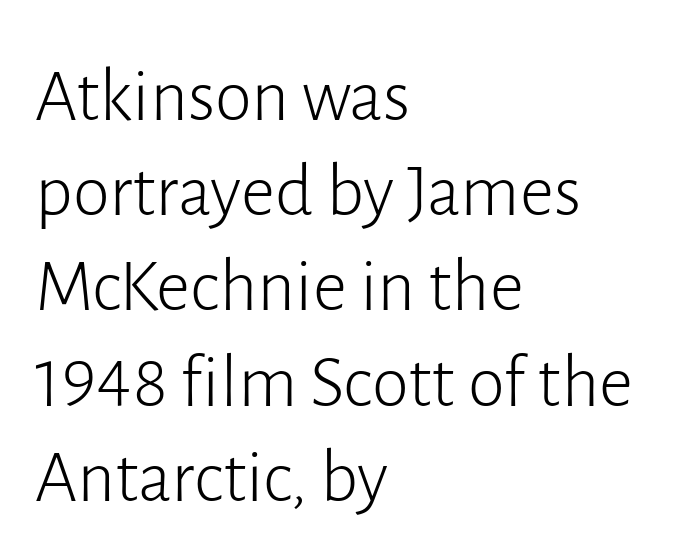
Q: Is the text bold? A: No.
Q: Is the text italic (slanted)? A: No, it is upright.
Q: Is the typeface a serif or a sans-serif typeface? A: Sans-serif.
Q: Is the text underlined? A: No.
Q: How is the paragraph aligned? A: Left-aligned.
Q: Is the spacing between letters normal or unusually wide? A: Normal.
Q: Is the spacing between lines tight, normal or loose? A: Normal.
Q: Width (condensed, normal, or wide)? A: Normal.
Q: Stroke contrast? A: Low.
Q: x-height? A: Medium.
Q: Monospaced? A: No.
